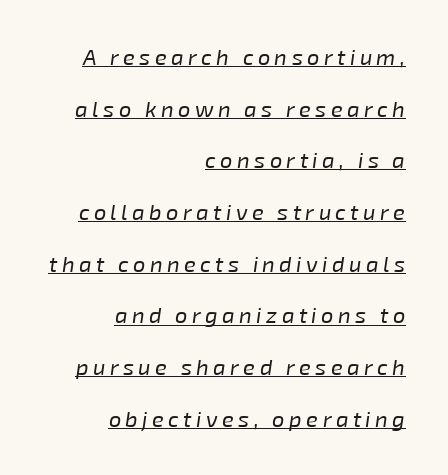
All the whitespace from short lines collects on the left. When letters slant like this, we call the style italic. Here the glyphs are tracked loosely, breaking word shapes into spaced letters. The cut favours lightness, reaching ordinary text weight at its darkest. The glyphs are accompanied by a horizontal stroke just below them. If you measured baseline to baseline, you'd find a long distance.
